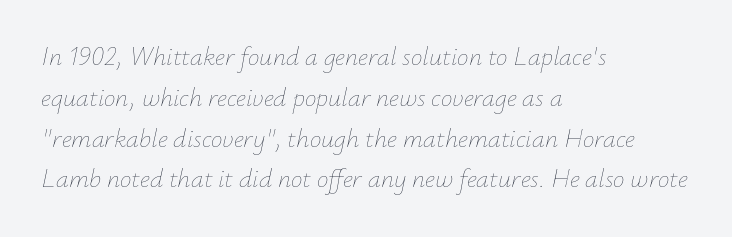
Q: Is the text bold? A: No.
Q: Is the text italic (slanted)? A: Yes, it leans right by about 12 degrees.
Q: Is the text underlined? A: No.
Q: How is the paragraph aligned? A: Left-aligned.
Q: Is the spacing between letters normal or unusually wide? A: Normal.
Q: Is the spacing between lines tight, normal or loose? A: Normal.
